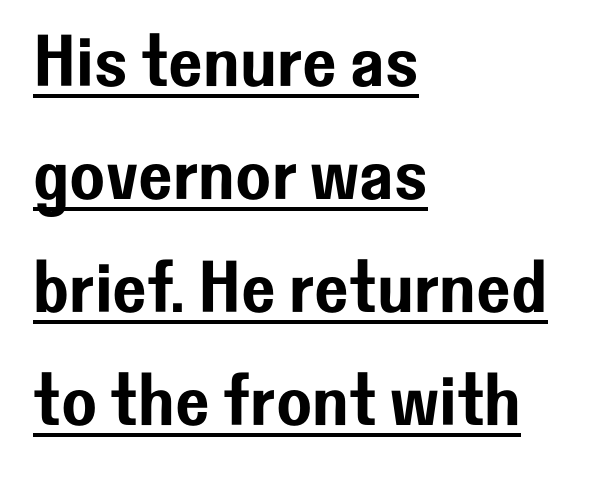
Q: Is the text italic (slanted)? A: No, it is upright.
Q: Is the typeface a serif or a sans-serif typeface? A: Sans-serif.
Q: Is the text underlined? A: Yes.
Q: How is the paragraph aligned? A: Left-aligned.
Q: Is the spacing between letters normal or unusually wide? A: Normal.
Q: Is the spacing between lines tight, normal or loose? A: Normal.
Q: Width (condensed, normal, or wide)? A: Normal.
Q: Stroke contrast? A: Low.
Q: x-height? A: Medium.
Q: Monospaced? A: No.
